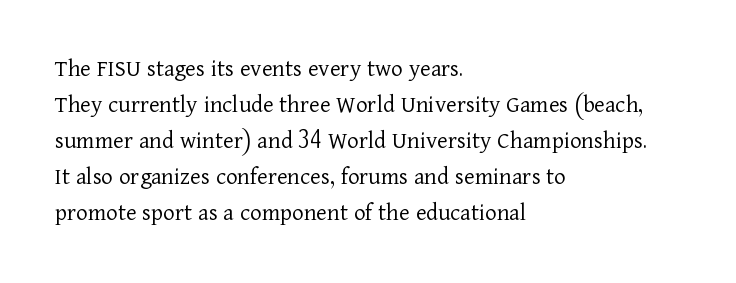
The rendering anchors every line to the left-hand side. Words appear dense and cohesive because spacing is normal. Does the leading feel generous? No, just average. A quiet, ordinary-to-light weight characterises the typeface.
